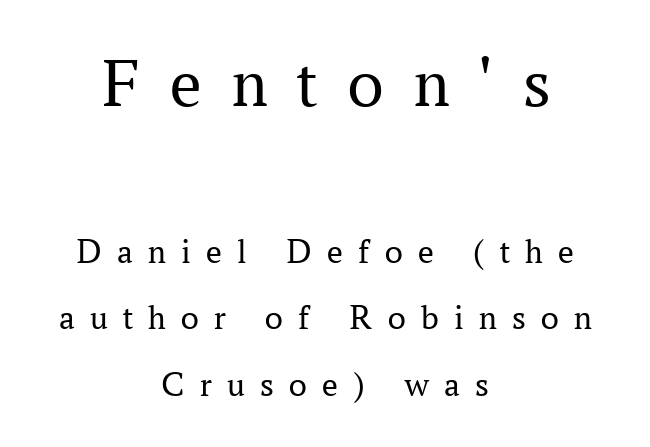
The image shows 70 px regular-weight serif type, upright; set centered, line spacing 1.89x, unusually wide letter spacing (+0.44 em), not underlined; the first (top) block is 2.0x larger; medium stroke contrast and a medium x-height.
